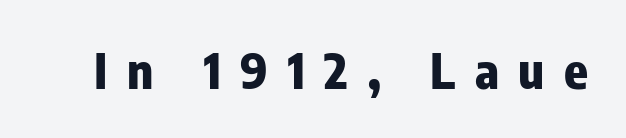
{"serif": "no", "italic": "no", "bold": "yes", "weight": "heavy", "width": "condensed", "stroke_contrast": "low", "x_height": "medium", "monospaced": "no", "underline": "no", "letter_spacing": "wide", "letter_spacing_em": 0.4, "glyph_px": 49}
